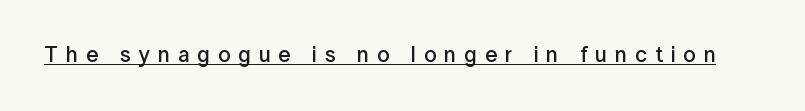
The image shows 22 px text type, upright; set unusually wide letter spacing (+0.36 em), underlined.
